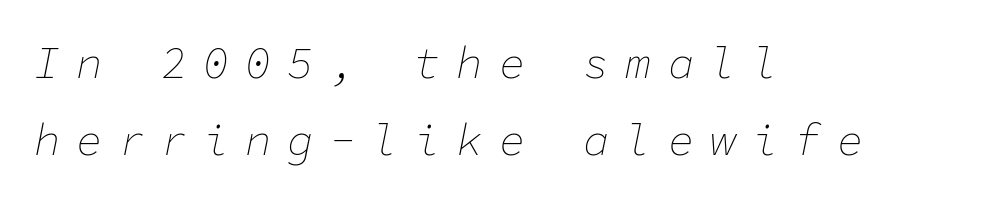
Do the characters align in a grid? Yes, the font is monospaced. The strokes are not fattened; the text isn't bold. Bare-footed words on every line. The typography opts for an oblique posture over an upright one.
